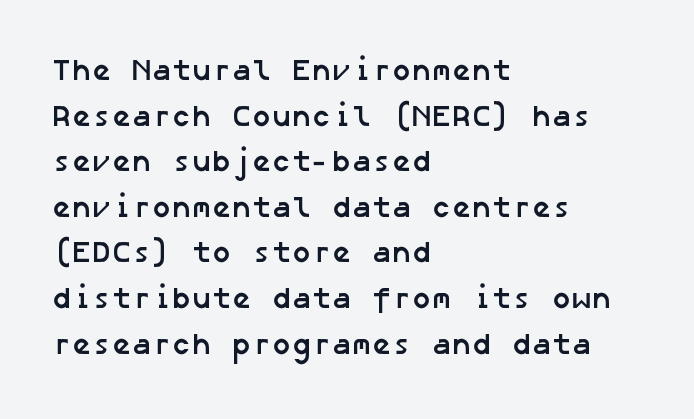
What's the leading like? Ordinary, nothing unusual. Where is the straight margin? On the left. Bare-footed words on every line. Emphasis by weight is at full strength: bold. In terms of letterform style, serifs are entirely absent. Words appear dense and cohesive because spacing is normal.
